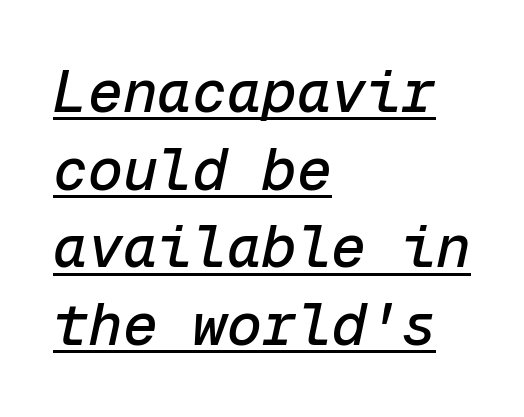
{"italic": "yes", "lean": "right", "slant_degrees": 12, "width": "normal", "stroke_contrast": "low", "x_height": "medium", "monospaced": "yes", "underline": "yes", "align": "left", "line_spacing": "normal", "line_spacing_ratio": 1.34, "letter_spacing": "normal", "letter_spacing_em": 0.0, "glyph_px": 58}
